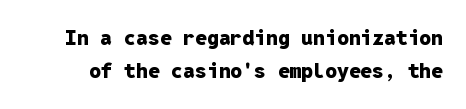
The image shows 21 px bold type, upright; set normal line spacing (1.58x), normal letter spacing, not underlined.
